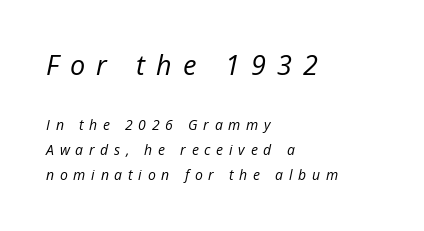
Q: Is the text bold? A: No.
Q: Is the text italic (slanted)? A: Yes, it leans right by about 12 degrees.
Q: Is the text underlined? A: No.
Q: How is the paragraph aligned? A: Left-aligned.
Q: Is the spacing between letters normal or unusually wide? A: Unusually wide.
Q: Which block of text is set in a larger size, the first (top) or the second (bottom)? A: The first (top) one.
